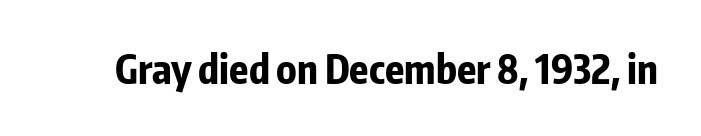
{"serif": "no", "italic": "no", "bold": "yes", "weight": "bold", "width": "condensed", "stroke_contrast": "low", "x_height": "medium", "monospaced": "no", "underline": "no", "letter_spacing": "normal", "letter_spacing_em": 0.0, "glyph_px": 39}
